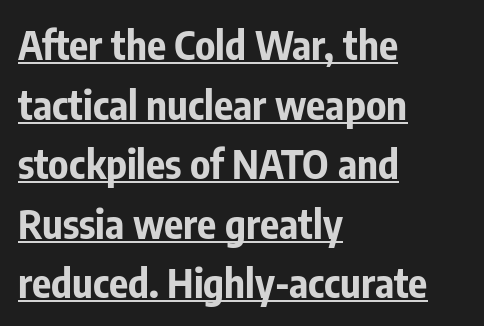
{"serif": "no", "italic": "no", "bold": "yes", "weight": "bold", "width": "condensed", "stroke_contrast": "low", "x_height": "medium", "monospaced": "no", "underline": "yes", "align": "left", "line_spacing": "normal", "line_spacing_ratio": 1.49, "letter_spacing": "normal", "letter_spacing_em": 0.0, "glyph_px": 40}
